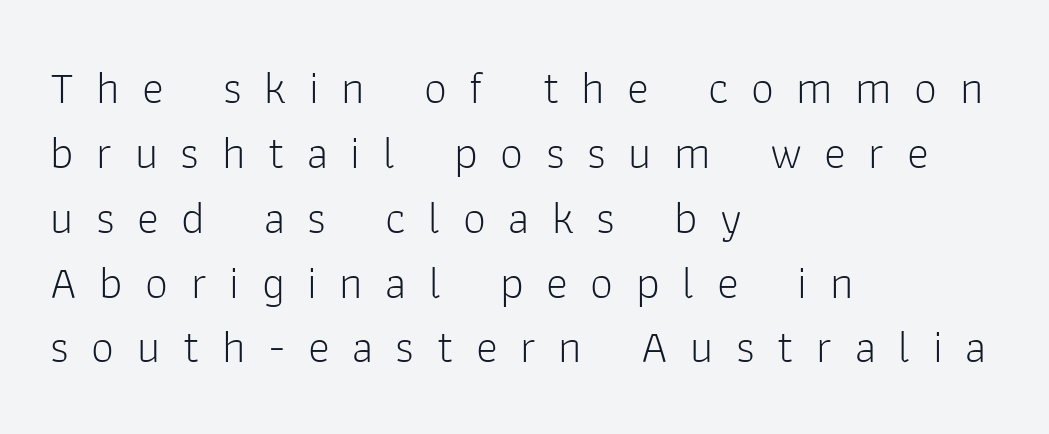
{"serif": "no", "italic": "no", "bold": "no", "weight": "light", "width": "normal", "stroke_contrast": "low", "x_height": "medium", "monospaced": "no", "underline": "no", "align": "left", "line_spacing": "normal", "line_spacing_ratio": 1.41, "letter_spacing": "wide", "letter_spacing_em": 0.49, "glyph_px": 46}
